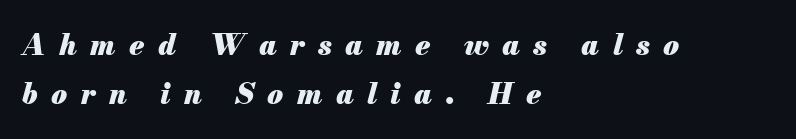
{"italic": "yes", "lean": "right", "slant_degrees": 13, "bold": "yes", "weight": "heavy", "width": "normal", "stroke_contrast": "medium", "x_height": "small", "monospaced": "no", "underline": "no", "align": "left", "line_spacing": "normal", "line_spacing_ratio": 1.69, "letter_spacing": "wide", "letter_spacing_em": 0.46, "glyph_px": 29}
